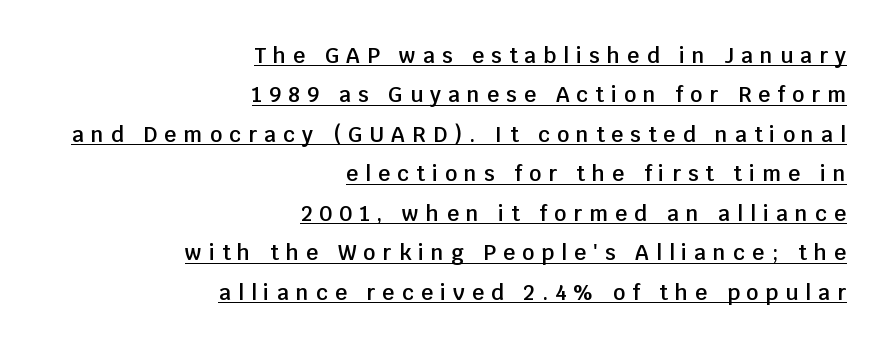
Each line ends at the same right margin while the left side varies. Typographic density is moderately raised because the face is semibold. You could only call the tracking loose — the letters float apart. Every word sits above its own underline.
